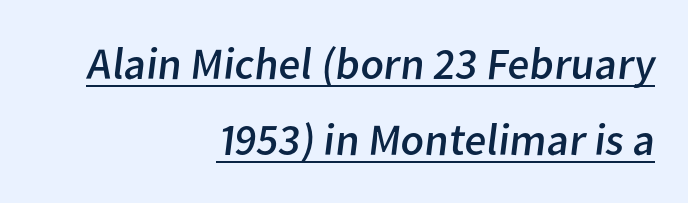
Q: Is the text bold? A: No.
Q: Is the typeface a serif or a sans-serif typeface? A: Sans-serif.
Q: Is the text underlined? A: Yes.
Q: How is the paragraph aligned? A: Right-aligned.
Q: Is the spacing between letters normal or unusually wide? A: Normal.
Q: Is the spacing between lines tight, normal or loose? A: Normal.
Q: Width (condensed, normal, or wide)? A: Normal.
Q: Stroke contrast? A: Low.
Q: x-height? A: Medium.
Q: Monospaced? A: No.
